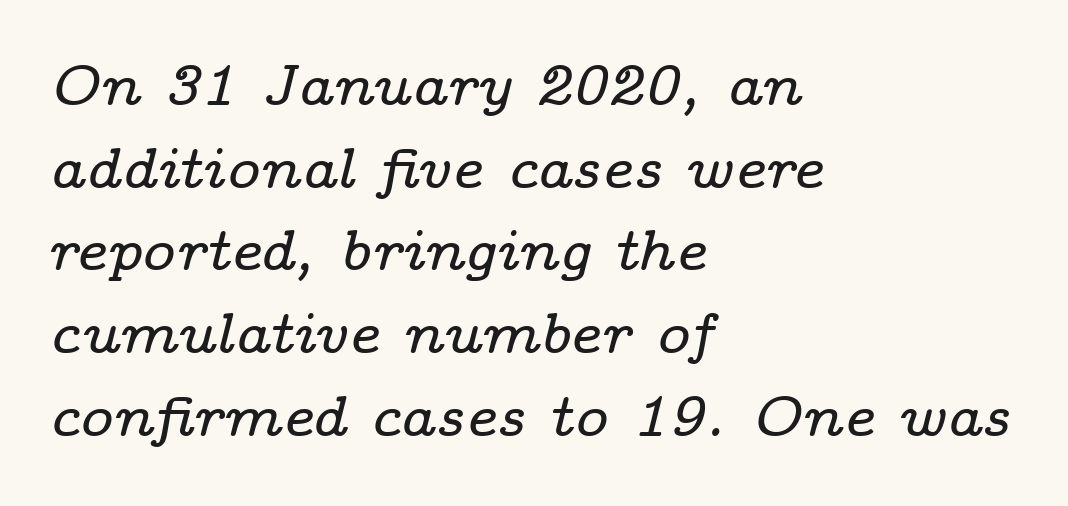
The image shows 57 px wide serif type, italic (leaning right); set left-aligned, normal line spacing (1.45x), normal letter spacing, not underlined; low stroke contrast and a medium x-height.
